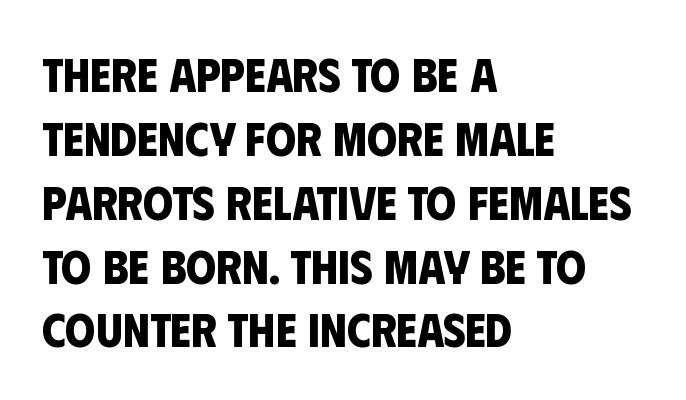
Reading down the column, the eye jumps a familiar distance to each next line. Does extra space separate the letters? No, they use regular spacing. Proportional: the letters do not fall into vertical columns. The string is rendered with underlining switched off.
